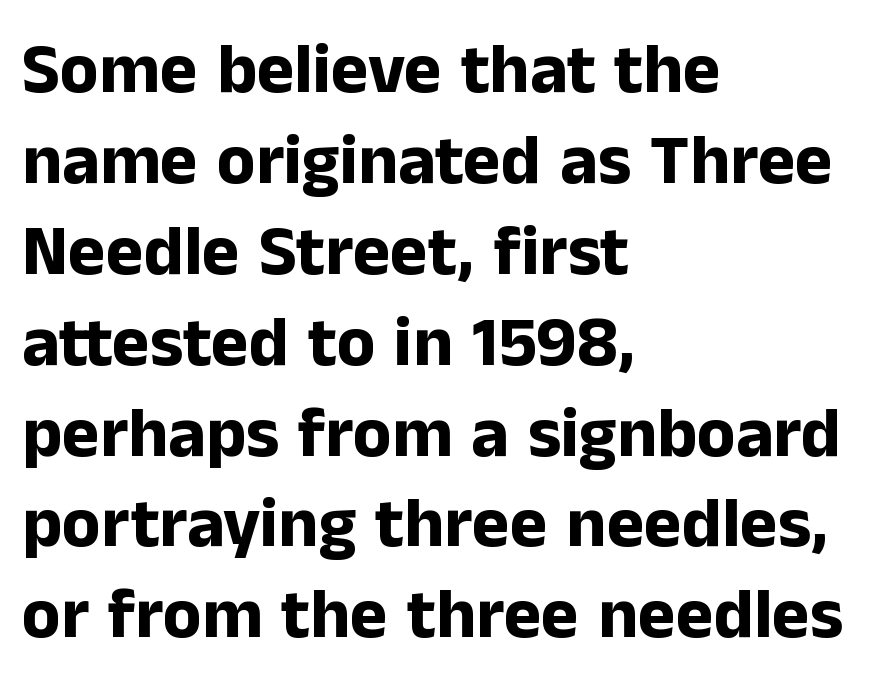
Style check: upright. Does the weight exceed regular? Yes, all the way to bold. The font family rendered here belongs to the sans-serif group. Vertically, the passage feels balanced, rows spaced as you'd expect. The baseline area is clear. Every row of glyphs begins at an identical x-position on the left.
